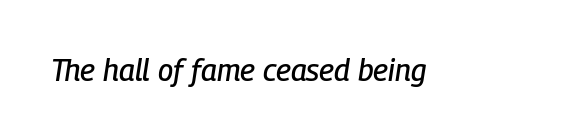
The image shows 30 px condensed type, italic (leaning right); set normal letter spacing, not underlined; low stroke contrast and a medium x-height.
